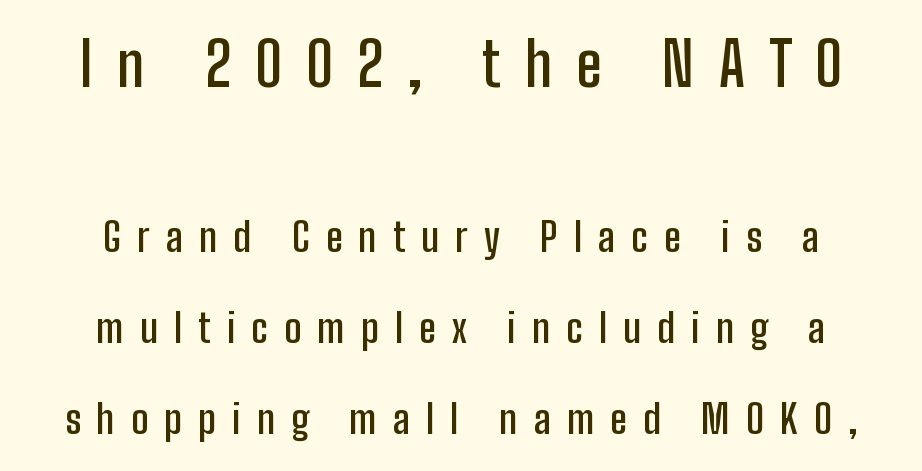
Does the weight exceed regular? Yes, but only to semibold. In terms of letterform style, serifs are entirely absent. Is the lower block the larger one? No — the upper block carries the bigger type. The paragraph has two soft edges and a firm central axis. This sample trades compactness for vertical openness between lines.
